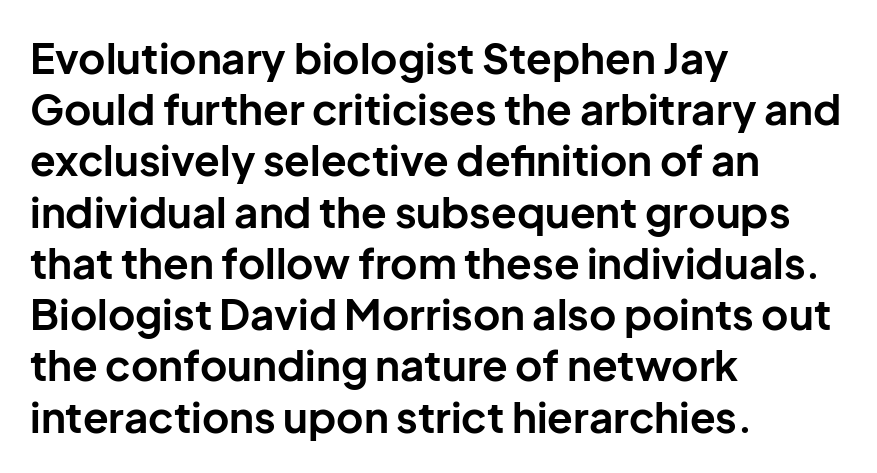
{"serif": "no", "italic": "no", "bold": "yes", "weight": "bold", "width": "normal", "stroke_contrast": "low", "x_height": "medium", "monospaced": "no", "underline": "no", "align": "left", "line_spacing_ratio": 1.22, "letter_spacing": "normal", "letter_spacing_em": 0.0, "glyph_px": 42}
